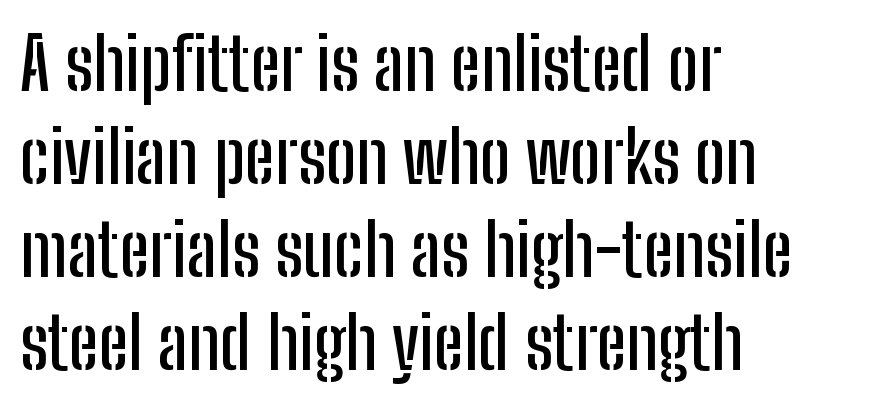
The image shows 72 px condensed sans-serif type, upright; set left-aligned, normal line spacing (1.29x), normal letter spacing, not underlined; low stroke contrast and a medium x-height.
